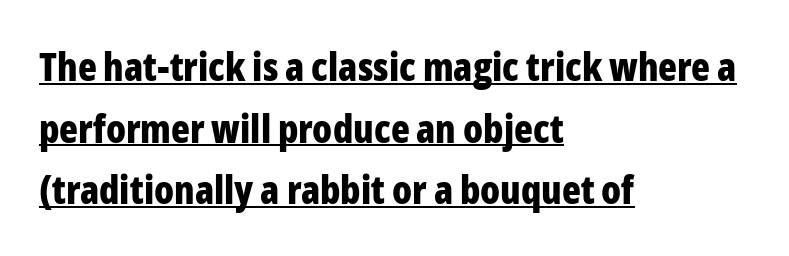
Q: Is the text bold? A: Yes.
Q: Is the text italic (slanted)? A: No, it is upright.
Q: Is the typeface a serif or a sans-serif typeface? A: Sans-serif.
Q: Is the text underlined? A: Yes.
Q: How is the paragraph aligned? A: Left-aligned.
Q: Is the spacing between letters normal or unusually wide? A: Normal.
Q: Is the spacing between lines tight, normal or loose? A: Normal.
Q: Width (condensed, normal, or wide)? A: Condensed.
Q: Stroke contrast? A: Low.
Q: x-height? A: Medium.
Q: Monospaced? A: No.
